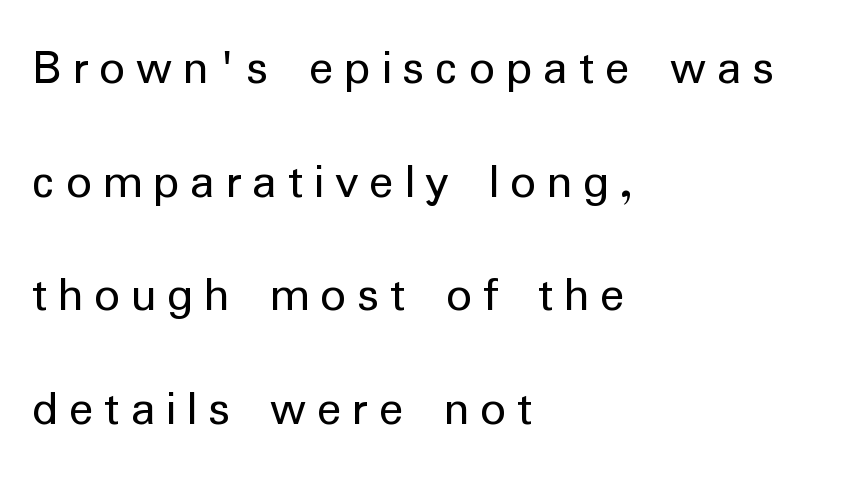
{"serif": "no", "italic": "no", "bold": "no", "weight": "regular", "width": "normal", "stroke_contrast": "low", "x_height": "medium", "monospaced": "no", "underline": "no", "align": "left", "line_spacing": "loose", "line_spacing_ratio": 2.23, "letter_spacing": "wide", "letter_spacing_em": 0.21, "glyph_px": 51}
